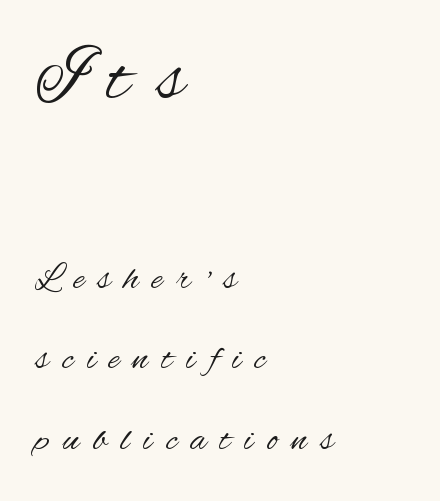
The image shows 76 px regular-weight, condensed sans-serif type; set left-aligned, loose line spacing (2.11x), unusually wide letter spacing (+0.36 em), not underlined; the first (top) block is 2.0x larger; medium stroke contrast and a small x-height.
